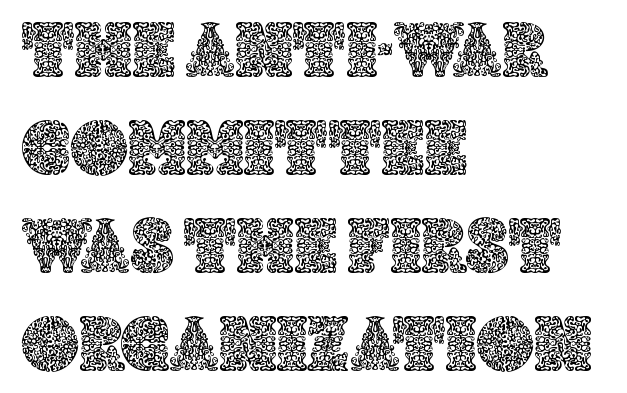
Q: Is the text italic (slanted)? A: No, it is upright.
Q: Is the text underlined? A: No.
Q: How is the paragraph aligned? A: Left-aligned.
Q: Is the spacing between letters normal or unusually wide? A: Normal.
Q: Width (condensed, normal, or wide)? A: Normal.
Q: x-height? A: Large.
Q: Monospaced? A: No.
